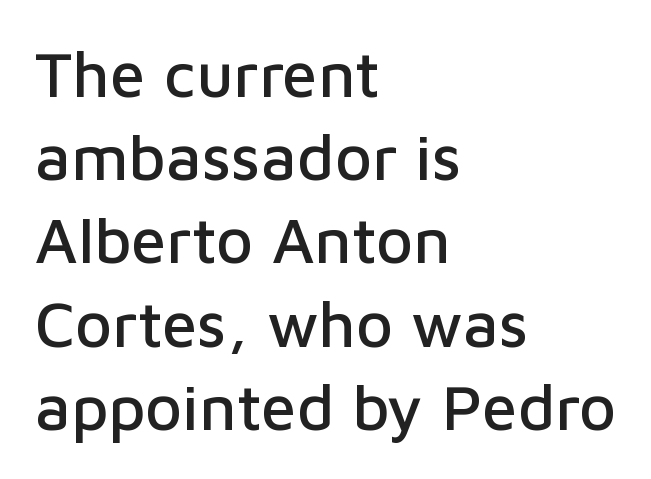
Q: Is the text italic (slanted)? A: No, it is upright.
Q: Is the typeface a serif or a sans-serif typeface? A: Sans-serif.
Q: Is the text underlined? A: No.
Q: How is the paragraph aligned? A: Left-aligned.
Q: Is the spacing between letters normal or unusually wide? A: Normal.
Q: Is the spacing between lines tight, normal or loose? A: Normal.
Q: Width (condensed, normal, or wide)? A: Normal.
Q: Stroke contrast? A: Low.
Q: x-height? A: Medium.
Q: Monospaced? A: No.
